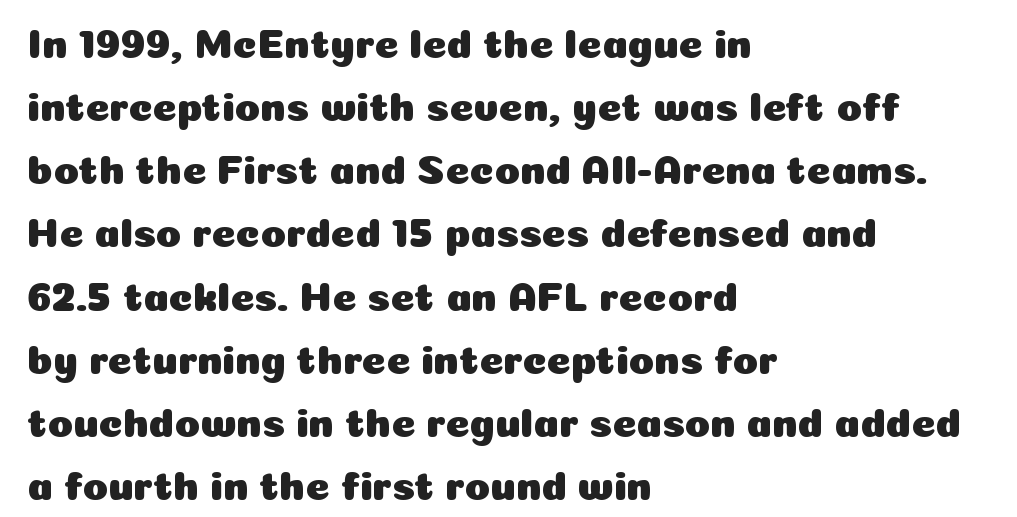
The image shows 41 px sans-serif type, upright; set left-aligned, normal line spacing (1.54x), normal letter spacing, not underlined; low stroke contrast and a medium x-height.
